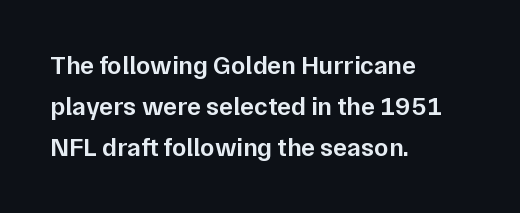
Caption: semibold face, moderately heavy strokes. Students, observe: this is what conventionally led text looks like. Quick note: not italic, upright. A bare baseline throughout the passage.
